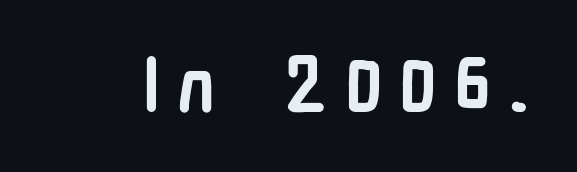
Q: Is the text bold? A: Yes.
Q: Is the text italic (slanted)? A: No, it is upright.
Q: Is the typeface a serif or a sans-serif typeface? A: Sans-serif.
Q: Is the text underlined? A: No.
Q: Is the spacing between letters normal or unusually wide? A: Unusually wide.
Q: Width (condensed, normal, or wide)? A: Condensed.
Q: Stroke contrast? A: Low.
Q: x-height? A: Medium.
Q: Monospaced? A: No.
